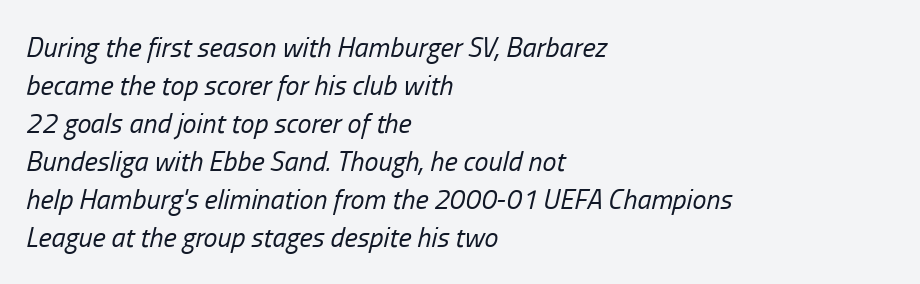
The image shows 28 px regular-weight, condensed type, italic (leaning right); set left-aligned, normal line spacing (1.36x), normal letter spacing, not underlined; low stroke contrast and a medium x-height.
